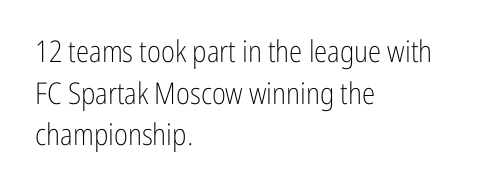
The image shows 30 px light, condensed sans-serif type, upright; set left-aligned, normal line spacing (1.39x), normal letter spacing, not underlined; low stroke contrast and a medium x-height.
